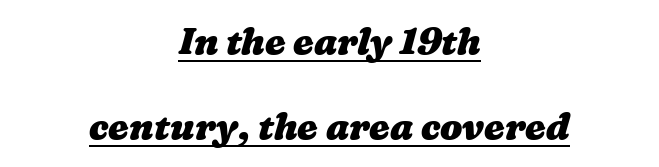
Students, note that the glyphs here touch the page at normal intervals. Baseline-to-baseline distance is far greater than the letter height. Both edges are ragged and mirror each other, which tells us the setting is centered. Chunky letters — that's bold for sure. You can see a thin bar hugging the bottom of the glyphs. The letters advance in unequal steps, a hallmark of proportional type.
